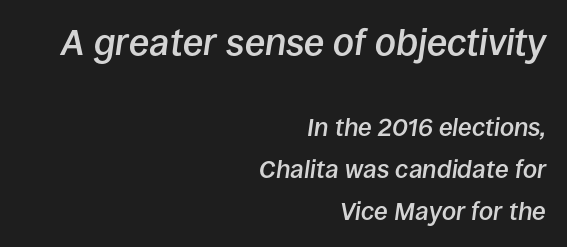
The image shows 37 px semibold type, italic (leaning right); set right-aligned, normal line spacing (1.68x), normal letter spacing, not underlined; the first (top) block is 1.48x larger; low stroke contrast and a large x-height.
